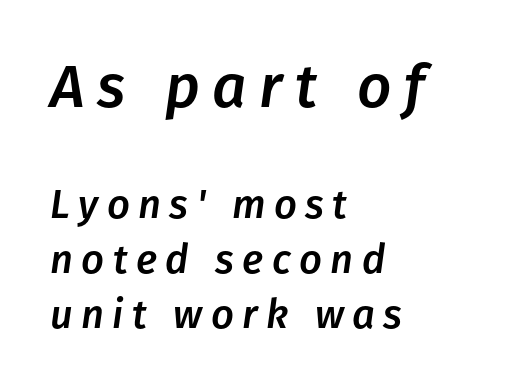
{"italic": "yes", "lean": "right", "slant_degrees": 8, "width": "normal", "stroke_contrast": "low", "x_height": "medium", "monospaced": "no", "underline": "no", "align": "left", "line_spacing": "normal", "line_spacing_ratio": 1.37, "letter_spacing": "wide", "letter_spacing_em": 0.21, "larger_block": "first", "size_ratio": 1.5, "glyph_px": 60}
